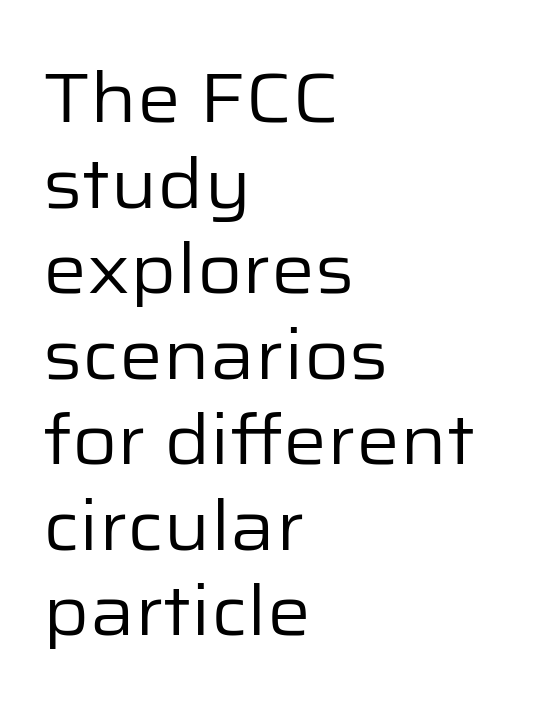
The image shows 69 px regular-weight sans-serif type, upright; set left-aligned, line spacing 1.24x, normal letter spacing, not underlined; low stroke contrast and a medium x-height.
